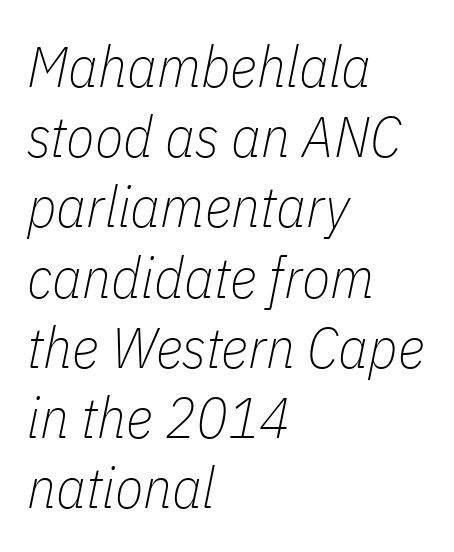
Q: Is the text bold? A: No.
Q: Is the text italic (slanted)? A: Yes, it leans right by about 11 degrees.
Q: Is the text underlined? A: No.
Q: How is the paragraph aligned? A: Left-aligned.
Q: Is the spacing between letters normal or unusually wide? A: Normal.
Q: Width (condensed, normal, or wide)? A: Condensed.
Q: Stroke contrast? A: Low.
Q: x-height? A: Medium.
Q: Monospaced? A: No.
